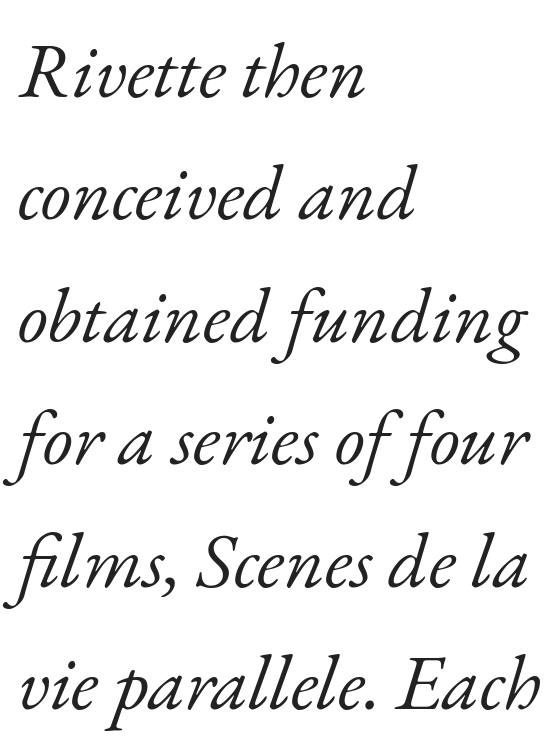
{"serif": "yes", "italic": "yes", "lean": "right", "slant_degrees": 17, "bold": "no", "weight": "light", "width": "normal", "stroke_contrast": "low", "x_height": "small", "monospaced": "no", "underline": "no", "align": "left", "line_spacing": "normal", "line_spacing_ratio": 1.57, "letter_spacing": "normal", "letter_spacing_em": 0.0, "glyph_px": 78}
